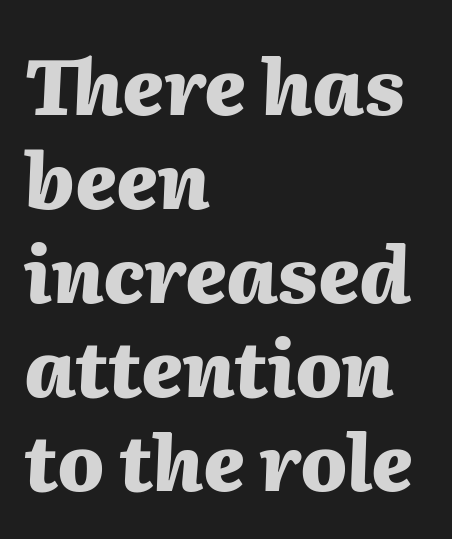
The image shows 77 px heavy type, italic (leaning right); set left-aligned, line spacing 1.22x, normal letter spacing, not underlined; medium stroke contrast and a medium x-height.
